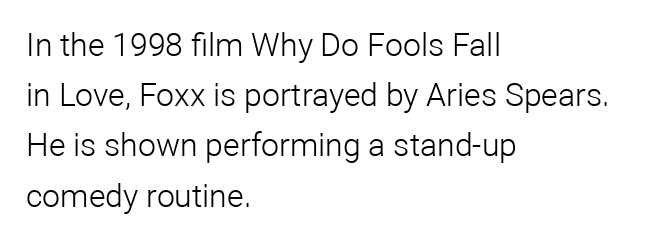
{"serif": "no", "italic": "no", "bold": "no", "weight": "light", "width": "normal", "stroke_contrast": "low", "x_height": "medium", "monospaced": "no", "underline": "no", "align": "left", "line_spacing": "normal", "line_spacing_ratio": 1.57, "letter_spacing": "normal", "letter_spacing_em": 0.0, "glyph_px": 32}
